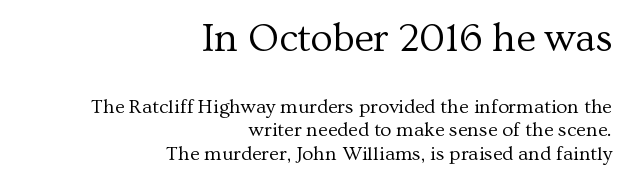
Tall strokes in this sample are plumb rather than angled. This sample is right-justified, so line beginnings fall wherever the words allow. The string is rendered with underlining switched off. Do the characters align in a grid? No, the font is proportional. The type is set solid horizontally, with unmodified tracking.
